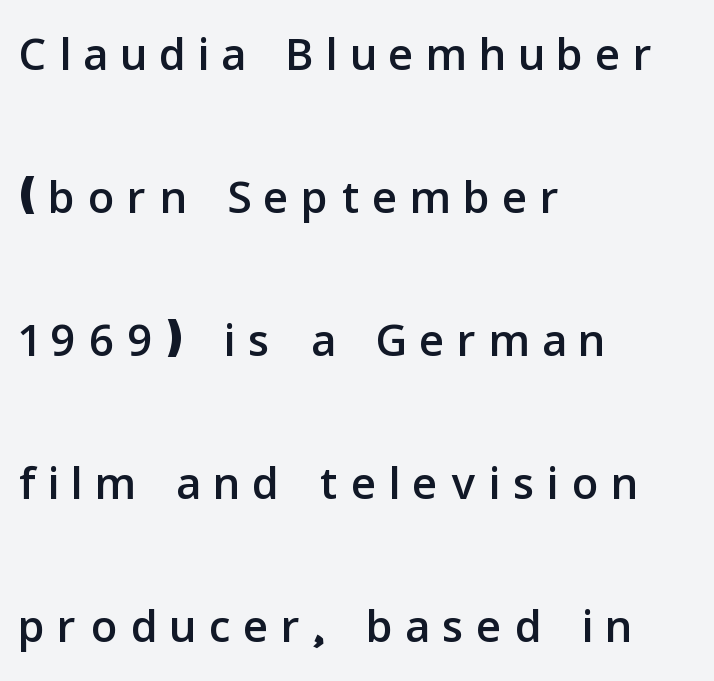
Q: Is the text italic (slanted)? A: No, it is upright.
Q: Is the typeface a serif or a sans-serif typeface? A: Sans-serif.
Q: Is the text underlined? A: No.
Q: How is the paragraph aligned? A: Left-aligned.
Q: Is the spacing between letters normal or unusually wide? A: Unusually wide.
Q: Is the spacing between lines tight, normal or loose? A: Loose.
Q: Width (condensed, normal, or wide)? A: Normal.
Q: Stroke contrast? A: Low.
Q: x-height? A: Medium.
Q: Monospaced? A: No.
